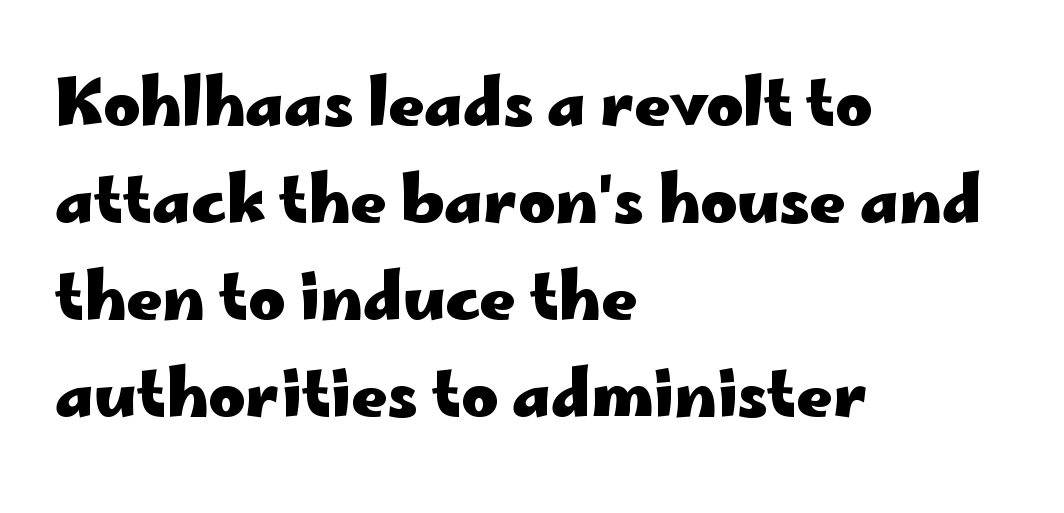
Q: Is the text bold? A: Yes.
Q: Is the text italic (slanted)? A: No, it is upright.
Q: Is the typeface a serif or a sans-serif typeface? A: Sans-serif.
Q: Is the text underlined? A: No.
Q: How is the paragraph aligned? A: Left-aligned.
Q: Is the spacing between letters normal or unusually wide? A: Normal.
Q: Is the spacing between lines tight, normal or loose? A: Normal.
Q: Width (condensed, normal, or wide)? A: Wide.
Q: Stroke contrast? A: Low.
Q: x-height? A: Small.
Q: Monospaced? A: No.
